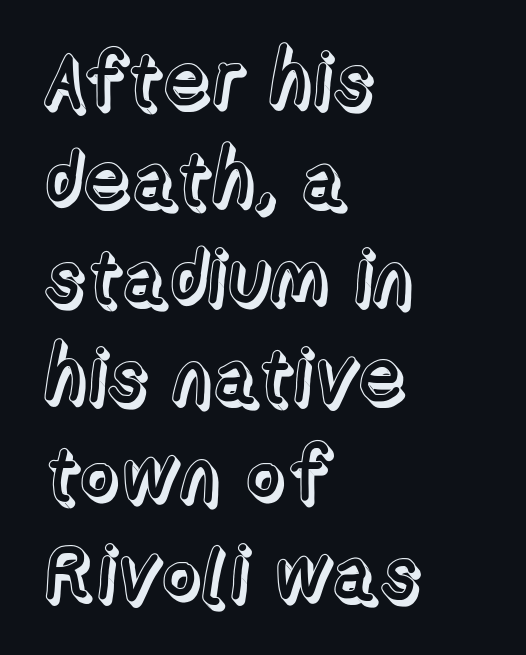
The image shows 77 px text type; set left-aligned, normal line spacing (1.28x), normal letter spacing, not underlined; a medium x-height.
